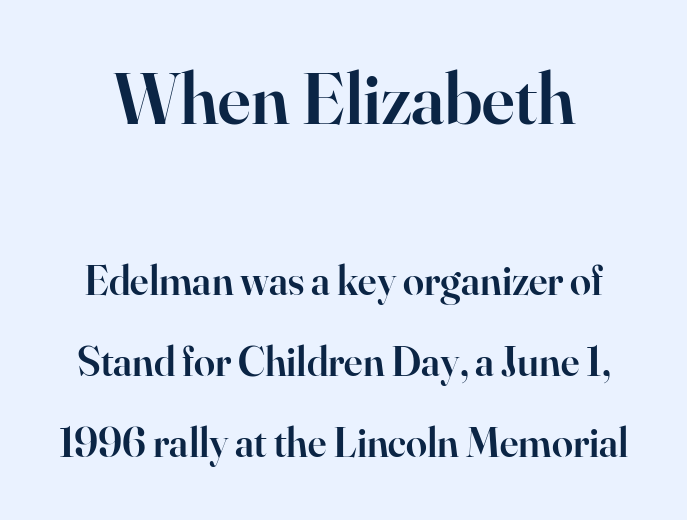
{"serif": "yes", "italic": "no", "bold": "semi", "weight": "semibold", "width": "normal", "stroke_contrast": "high", "x_height": "small", "monospaced": "no", "underline": "no", "line_spacing": "loose", "line_spacing_ratio": 1.93, "letter_spacing": "normal", "letter_spacing_em": 0.0, "larger_block": "first", "size_ratio": 1.76, "glyph_px": 74}
